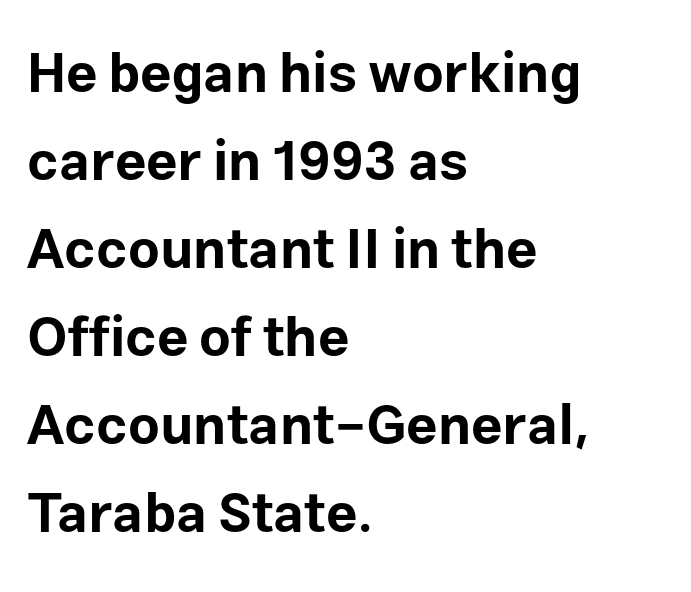
Default kerning and tracking; the words read as compact shapes. Each new line begins a customary step beneath the previous one. Heavy-handed strokes throughout: this text is bold. When letters stand straight like this, we call the style roman or upright. The designer went with a sans here, leaving each stem footless.
